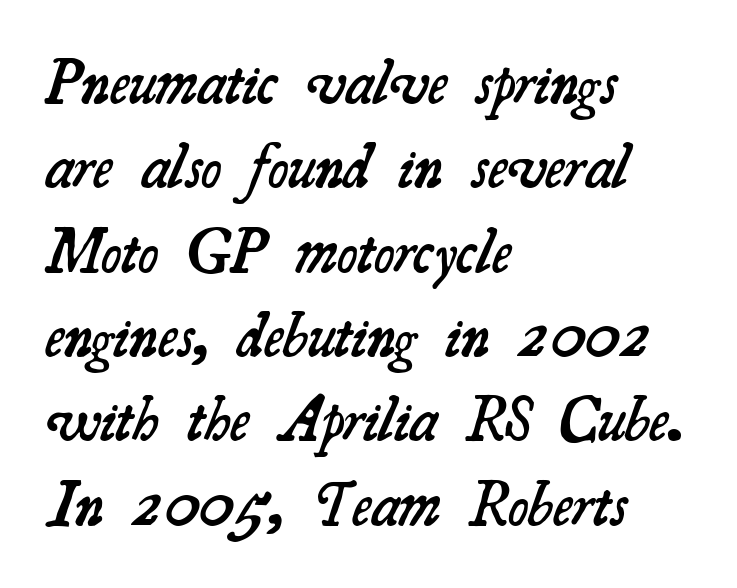
The image shows 62 px semibold serif type; set left-aligned, normal line spacing (1.36x), normal letter spacing, not underlined; medium stroke contrast and a small x-height.
